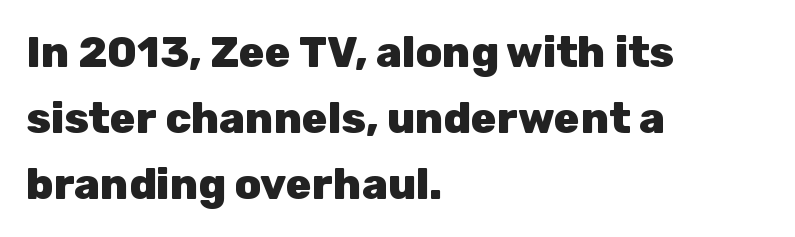
The image shows 43 px heavy sans-serif type, upright; set left-aligned, normal line spacing (1.54x), normal letter spacing, not underlined; low stroke contrast and a medium x-height.
